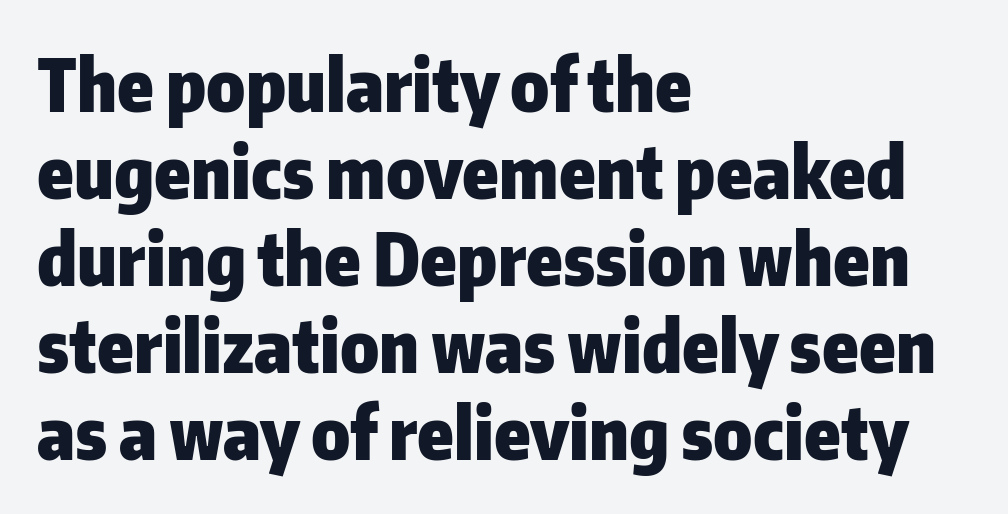
The image shows 72 px heavy sans-serif type, upright; set left-aligned, line spacing 1.21x, normal letter spacing, not underlined; low stroke contrast and a medium x-height.
